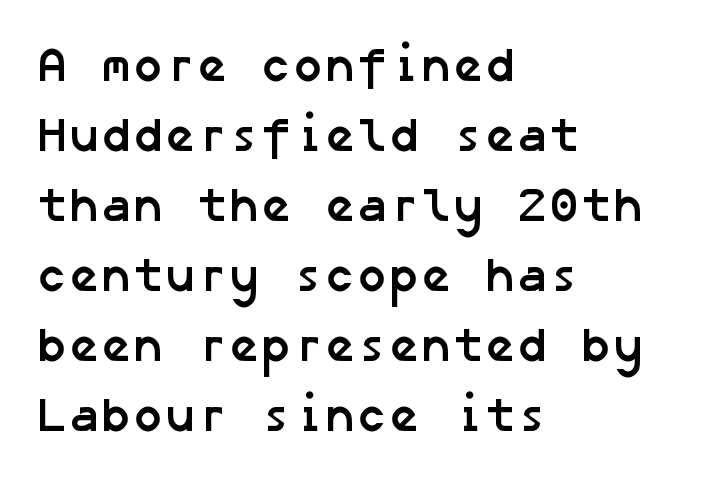
The image shows 48 px semibold sans-serif type; set left-aligned, normal line spacing (1.46x), normal letter spacing, not underlined; low stroke contrast and a medium x-height.
